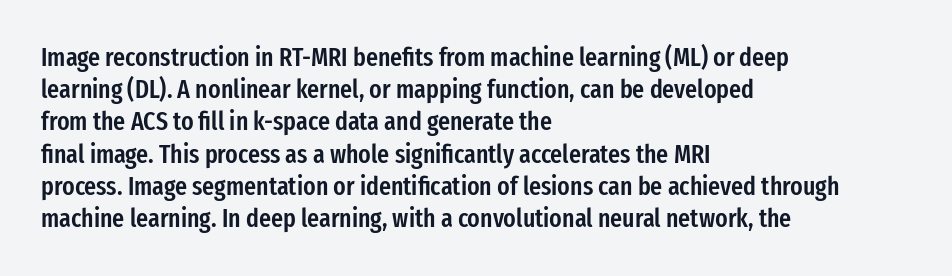
The image shows 26 px text type, upright; set left-aligned, line spacing 1.24x, normal letter spacing, not underlined.
